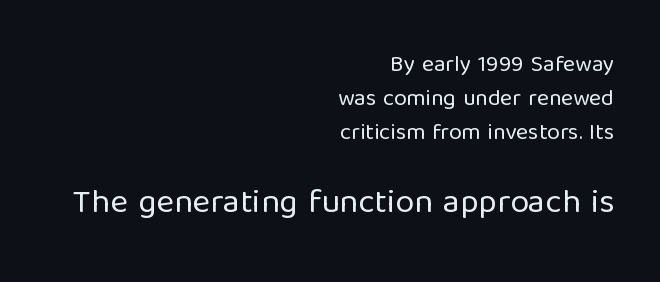
{"serif": "no", "italic": "no", "bold": "no", "weight": "regular", "width": "normal", "stroke_contrast": "low", "x_height": "medium", "monospaced": "no", "underline": "no", "align": "right", "line_spacing": "normal", "line_spacing_ratio": 1.48, "letter_spacing": "normal", "letter_spacing_em": 0.0, "larger_block": "second", "size_ratio": 1.48, "glyph_px": 34}
